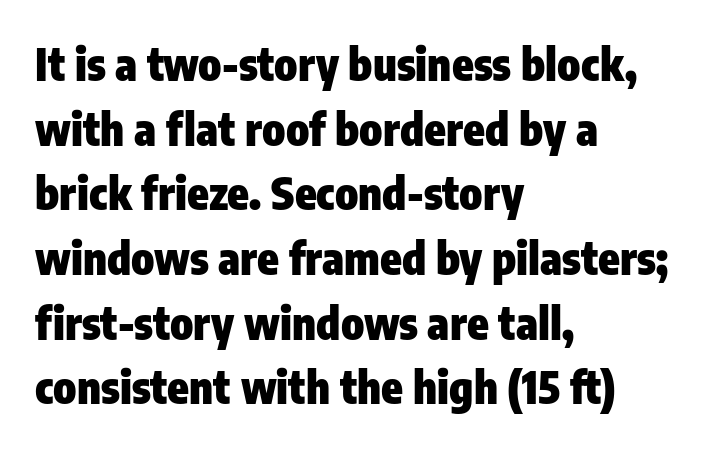
{"serif": "no", "italic": "no", "bold": "yes", "weight": "heavy", "width": "condensed", "stroke_contrast": "low", "x_height": "medium", "monospaced": "no", "underline": "no", "align": "left", "line_spacing": "normal", "line_spacing_ratio": 1.47, "letter_spacing": "normal", "letter_spacing_em": 0.0, "glyph_px": 44}
